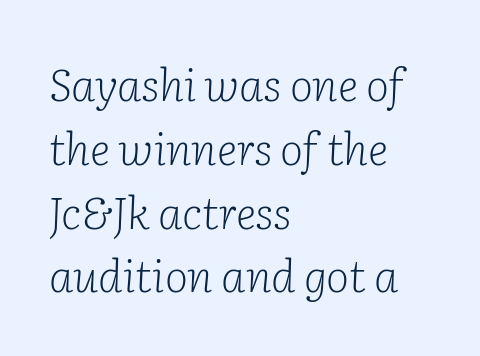
Q: Is the text bold? A: No.
Q: Is the text italic (slanted)? A: Yes, it leans right by about 2 degrees.
Q: Is the typeface a serif or a sans-serif typeface? A: Serif.
Q: Is the text underlined? A: No.
Q: How is the paragraph aligned? A: Left-aligned.
Q: Is the spacing between letters normal or unusually wide? A: Normal.
Q: Is the spacing between lines tight, normal or loose? A: Normal.
Q: Width (condensed, normal, or wide)? A: Normal.
Q: Stroke contrast? A: Low.
Q: x-height? A: Medium.
Q: Monospaced? A: No.
